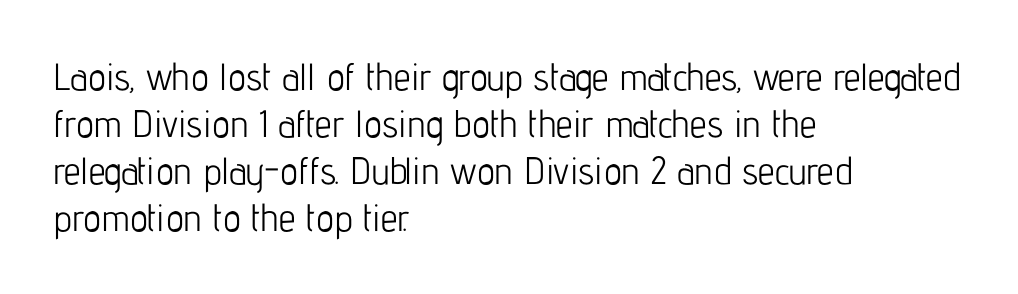
Q: Is the text bold? A: No.
Q: Is the text italic (slanted)? A: No, it is upright.
Q: Is the typeface a serif or a sans-serif typeface? A: Sans-serif.
Q: Is the text underlined? A: No.
Q: How is the paragraph aligned? A: Left-aligned.
Q: Is the spacing between letters normal or unusually wide? A: Normal.
Q: Width (condensed, normal, or wide)? A: Condensed.
Q: Stroke contrast? A: Low.
Q: x-height? A: Medium.
Q: Monospaced? A: No.
